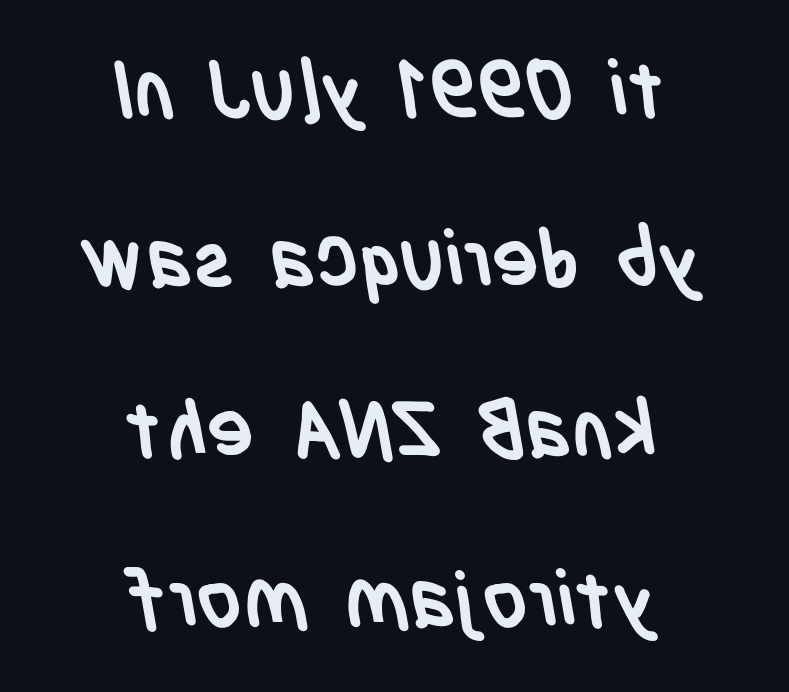
{"serif": "no", "bold": "yes", "weight": "semibold", "width": "condensed", "stroke_contrast": "low", "x_height": "large", "monospaced": "no", "underline": "no", "align": "center", "line_spacing": "loose", "line_spacing_ratio": 2.15, "letter_spacing": "normal", "letter_spacing_em": 0.0, "glyph_px": 79}
